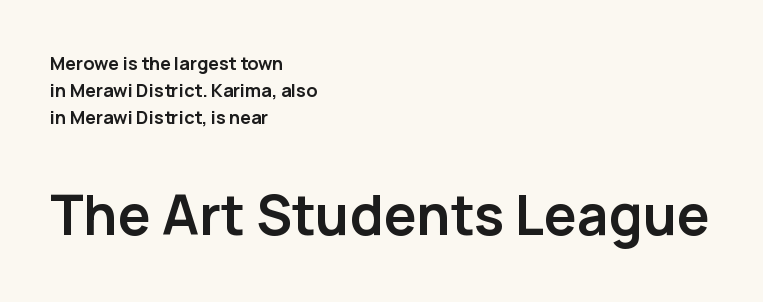
Q: Is the text bold? A: Yes.
Q: Is the text italic (slanted)? A: No, it is upright.
Q: Is the typeface a serif or a sans-serif typeface? A: Sans-serif.
Q: Is the text underlined? A: No.
Q: How is the paragraph aligned? A: Left-aligned.
Q: Is the spacing between letters normal or unusually wide? A: Normal.
Q: Is the spacing between lines tight, normal or loose? A: Normal.
Q: Which block of text is set in a larger size, the first (top) or the second (bottom)? A: The second (bottom) one.
Q: Width (condensed, normal, or wide)? A: Normal.
Q: Stroke contrast? A: Low.
Q: x-height? A: Medium.
Q: Monospaced? A: No.
